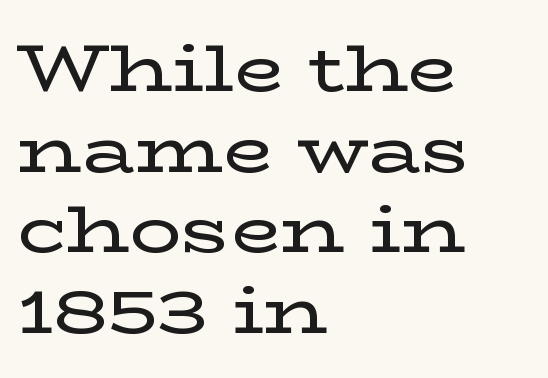
The characters display serif detailing at their extremities. In terms of letterspacing, this is plain default setting. Proportional: the letters do not fall into vertical columns. Each row of text sits above clean, open space. Each line starts at the same left margin while the right side varies. The axis of the letterforms is exactly vertical.
